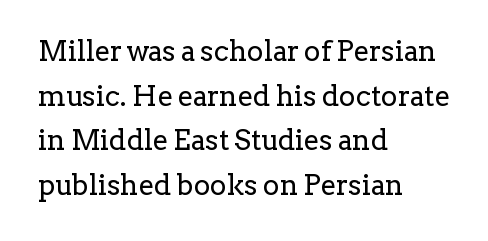
Stem width sits at or under what a default text font uses. Letterform terminals end in serifs throughout the passage. Rendered with straight, roman letterforms. Line spacing here is normal. The text block is weighted toward the left margin, trailing off unevenly rightward.
